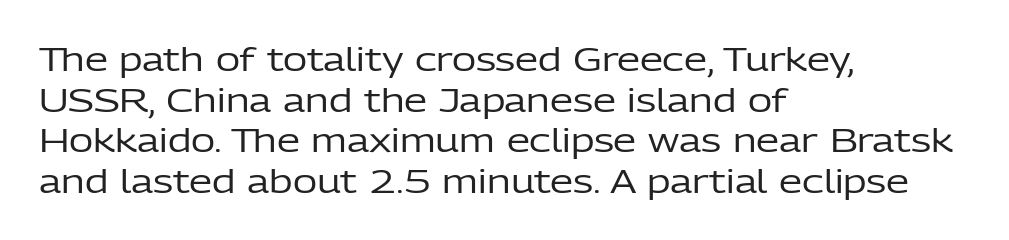
Every stem runs plumb, perpendicular to the baseline. Beneath every word, the page is bare. The weight would be labelled regular, book, light, or lighter still. The passage shown is typed in a proportional face where columns would drift. Stroke terminals: plain, sans-serif. Letter spacing: default.
